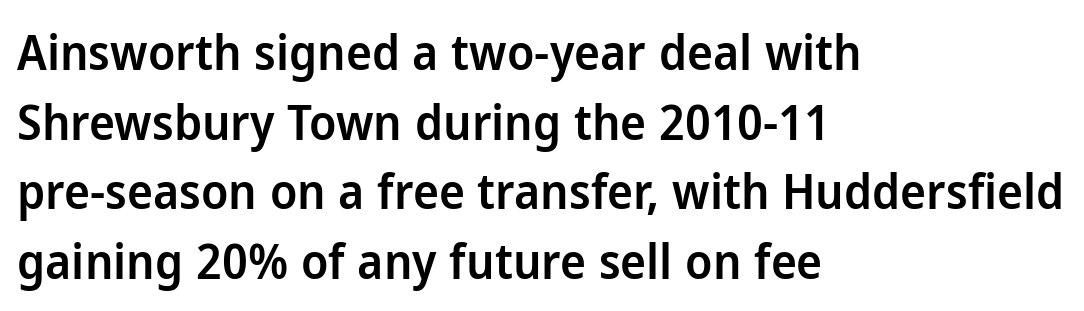
The paragraph has a hard left edge and a soft right edge. Is the letter spacing exaggerated? No — it looks like the ordinary default. The zone under the glyphs is completely vacant. Does the weight exceed regular? Yes, but only to semibold. Interline gaps are of average width in this sample.
